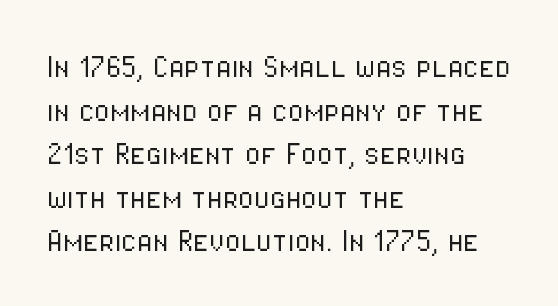
{"serif": "no", "italic": "no", "bold": "no", "weight": "light", "width": "condensed", "stroke_contrast": "low", "x_height": "medium", "monospaced": "no", "underline": "no", "align": "left", "line_spacing_ratio": 1.21, "letter_spacing": "normal", "letter_spacing_em": 0.0, "glyph_px": 36}
